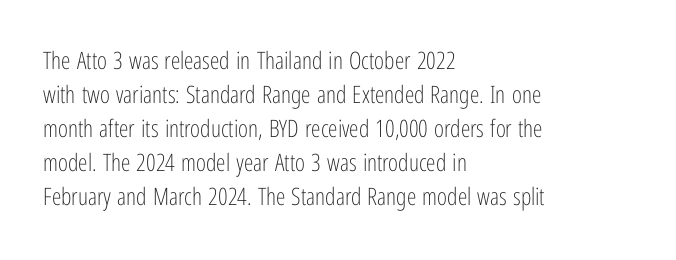
The image shows 24 px text type, upright; set left-aligned, normal line spacing (1.42x), normal letter spacing, not underlined.
